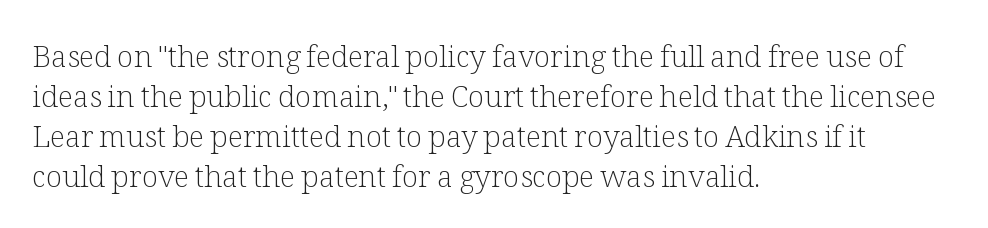
The image shows 30 px light serif type, upright; set left-aligned, normal line spacing (1.33x), normal letter spacing, not underlined; low stroke contrast and a medium x-height.
